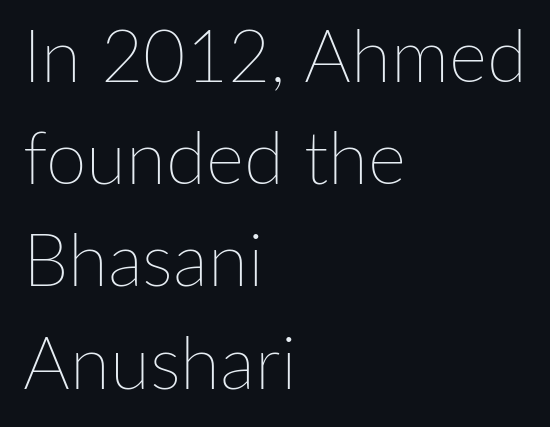
Q: Is the text bold? A: No.
Q: Is the text italic (slanted)? A: No, it is upright.
Q: Is the text underlined? A: No.
Q: How is the paragraph aligned? A: Left-aligned.
Q: Is the spacing between letters normal or unusually wide? A: Normal.
Q: Is the spacing between lines tight, normal or loose? A: Normal.
Q: Width (condensed, normal, or wide)? A: Normal.
Q: Stroke contrast? A: Low.
Q: x-height? A: Medium.
Q: Monospaced? A: No.
